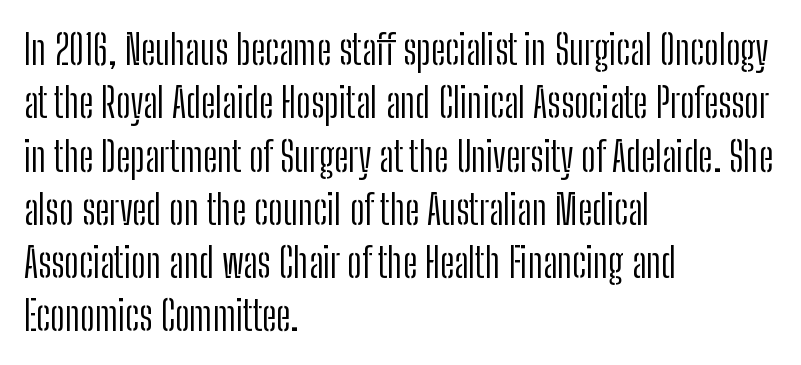
Think of a printed novel: that variable character pitch is what you see here. The face looks like a standard text weight, possibly lighter. The typography opts for an upright posture over an oblique one. The rendering keeps characters at their native spacing. Line starts are locked; line ends wander.
